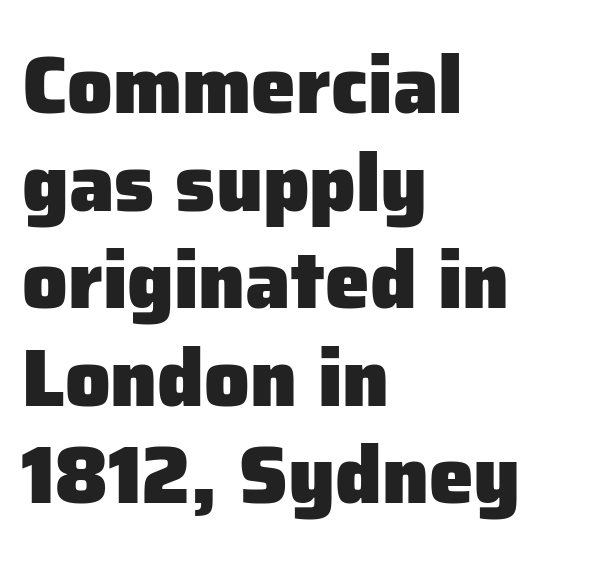
The image shows 80 px heavy sans-serif type, upright; set left-aligned, line spacing 1.22x, normal letter spacing, not underlined; low stroke contrast and a medium x-height.
